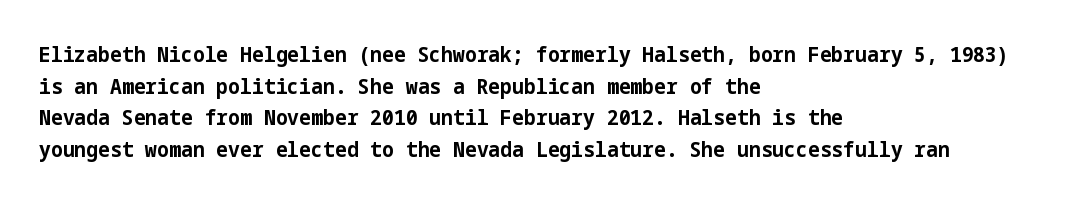
The image shows 21 px bold type, upright; set left-aligned, normal line spacing (1.51x), normal letter spacing, not underlined.
